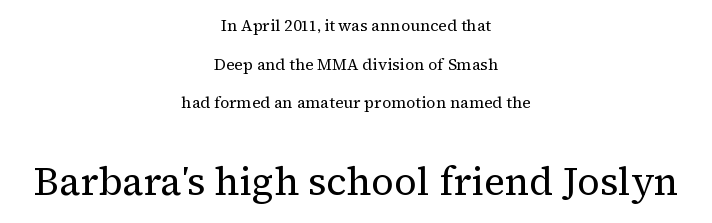
Q: Is the text bold? A: No.
Q: Is the text italic (slanted)? A: No, it is upright.
Q: Is the typeface a serif or a sans-serif typeface? A: Serif.
Q: Is the text underlined? A: No.
Q: How is the paragraph aligned? A: Centered.
Q: Is the spacing between letters normal or unusually wide? A: Normal.
Q: Is the spacing between lines tight, normal or loose? A: Loose.
Q: Which block of text is set in a larger size, the first (top) or the second (bottom)? A: The second (bottom) one.
Q: Width (condensed, normal, or wide)? A: Normal.
Q: Stroke contrast? A: Medium.
Q: x-height? A: Medium.
Q: Monospaced? A: No.
